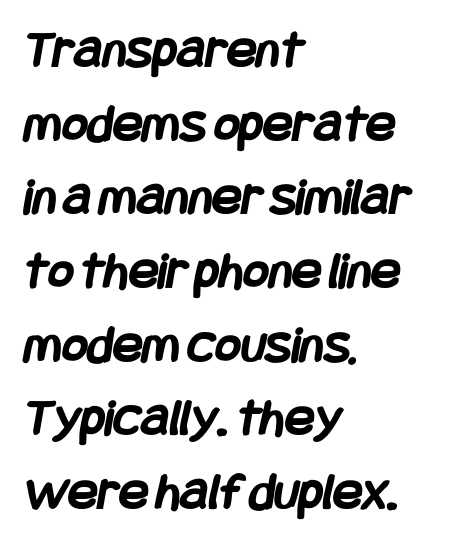
Layout note: lines flush left. The characters look thick and weighty, a clear bold. Words float on clear page, feet unadorned. Reading down the column, the eye jumps a familiar distance to each next line. No feet cap the strokes, marking this as sans-serif type. The line texture is even and compact thanks to regular tracking.
